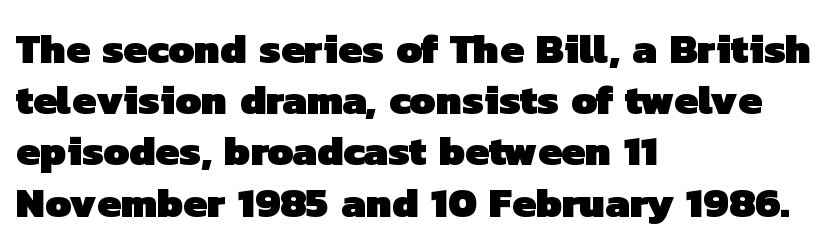
The image shows 42 px heavy sans-serif type; set left-aligned, line spacing 1.22x, normal letter spacing, not underlined; low stroke contrast and a medium x-height.
